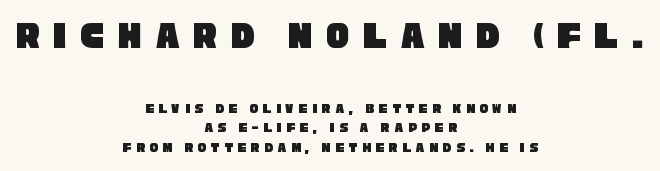
Q: Is the typeface a serif or a sans-serif typeface? A: Sans-serif.
Q: Is the text underlined? A: No.
Q: How is the paragraph aligned? A: Centered.
Q: Is the spacing between letters normal or unusually wide? A: Unusually wide.
Q: Is the spacing between lines tight, normal or loose? A: Normal.
Q: Which block of text is set in a larger size, the first (top) or the second (bottom)? A: The first (top) one.
Q: Width (condensed, normal, or wide)? A: Condensed.
Q: Stroke contrast? A: Low.
Q: x-height? A: Large.
Q: Monospaced? A: No.
